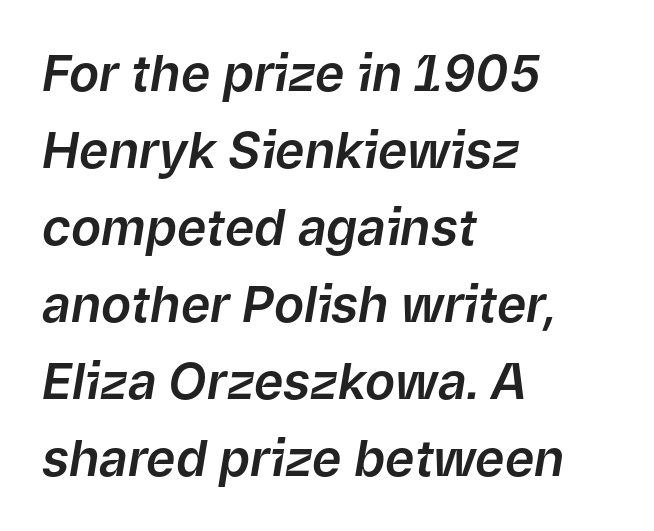
Q: Is the text italic (slanted)? A: Yes, it leans right by about 9 degrees.
Q: Is the text underlined? A: No.
Q: How is the paragraph aligned? A: Left-aligned.
Q: Is the spacing between letters normal or unusually wide? A: Normal.
Q: Is the spacing between lines tight, normal or loose? A: Normal.
Q: Width (condensed, normal, or wide)? A: Normal.
Q: Stroke contrast? A: Low.
Q: x-height? A: Medium.
Q: Monospaced? A: No.
